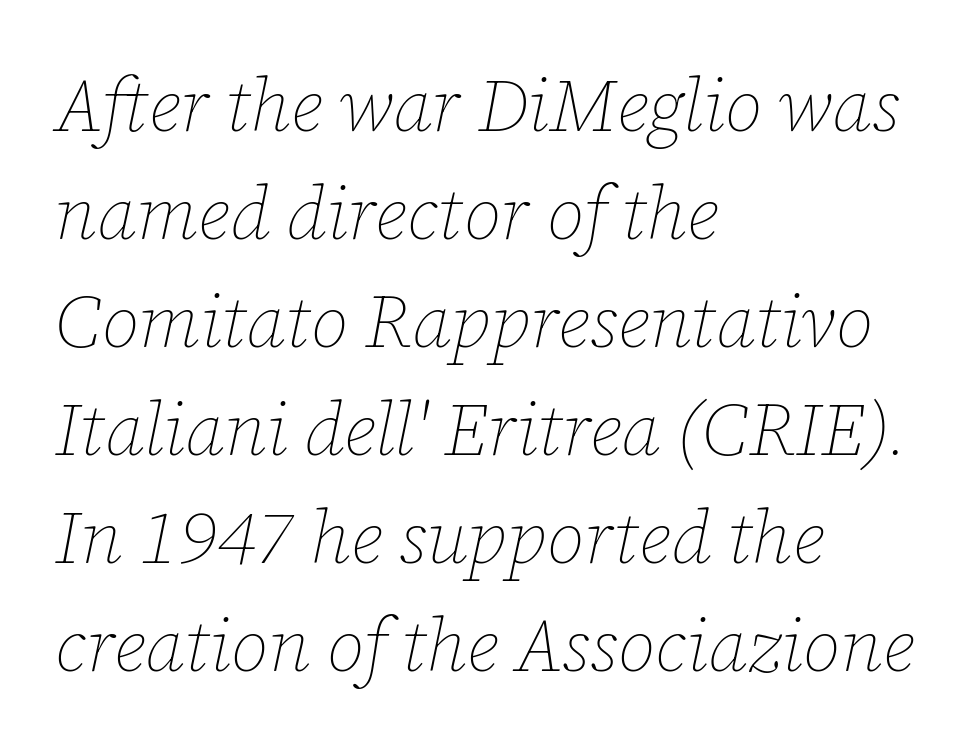
{"italic": "yes", "lean": "right", "slant_degrees": 12, "bold": "no", "weight": "thin", "width": "normal", "stroke_contrast": "low", "x_height": "medium", "monospaced": "no", "underline": "no", "align": "left", "line_spacing": "normal", "line_spacing_ratio": 1.46, "letter_spacing": "normal", "letter_spacing_em": 0.0, "glyph_px": 74}
